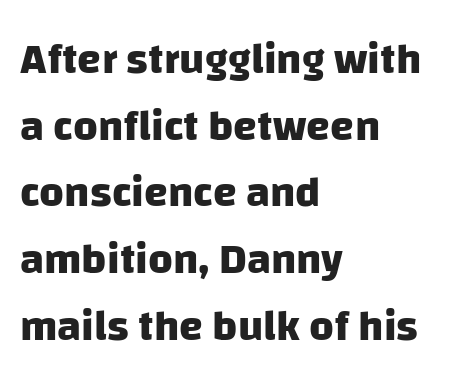
The image shows 43 px heavy sans-serif type; set left-aligned, normal line spacing (1.55x), normal letter spacing, not underlined; low stroke contrast and a large x-height.
